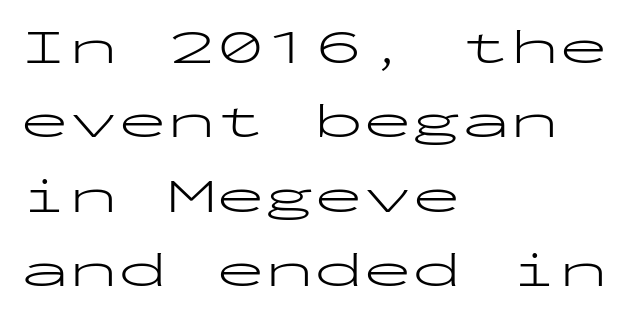
{"serif": "no", "italic": "no", "bold": "no", "weight": "light", "width": "wide", "stroke_contrast": "low", "x_height": "medium", "monospaced": "yes", "underline": "no", "align": "left", "line_spacing": "normal", "line_spacing_ratio": 1.52, "letter_spacing": "normal", "letter_spacing_em": 0.0, "glyph_px": 49}
